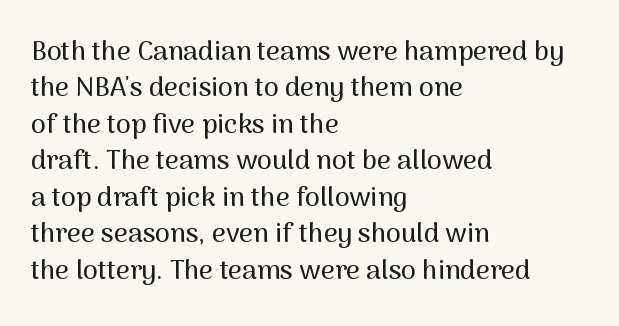
{"italic": "no", "underline": "no", "align": "left", "line_spacing": "normal", "line_spacing_ratio": 1.35, "letter_spacing": "normal", "letter_spacing_em": 0.0, "glyph_px": 27}
